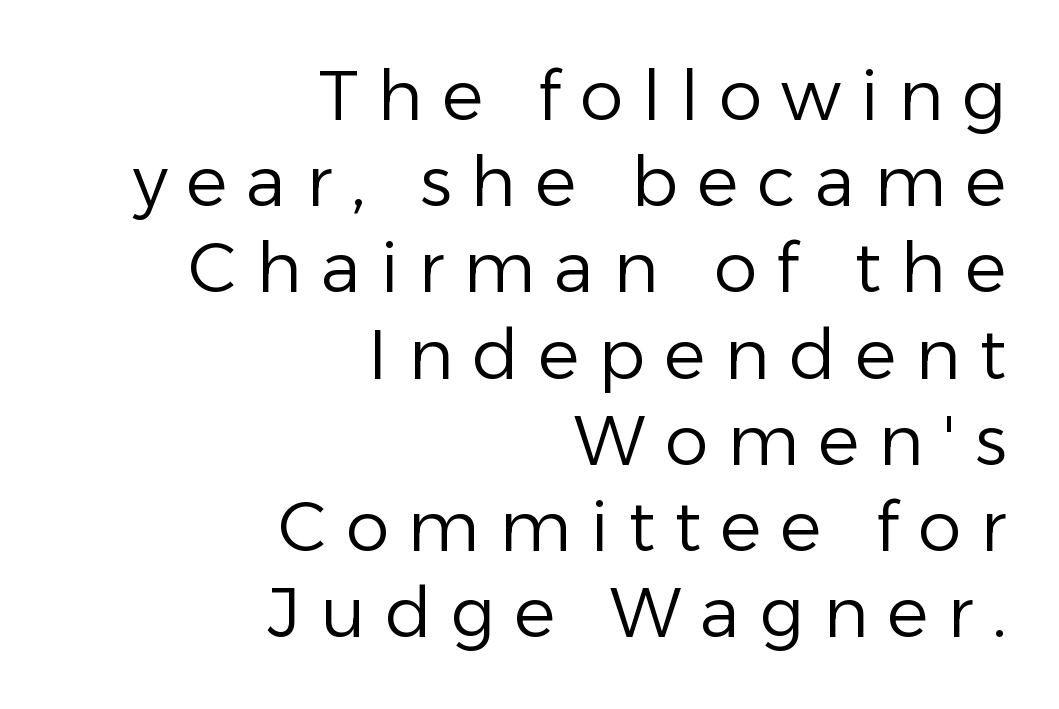
Q: Is the text bold? A: No.
Q: Is the text italic (slanted)? A: No, it is upright.
Q: Is the typeface a serif or a sans-serif typeface? A: Sans-serif.
Q: Is the text underlined? A: No.
Q: How is the paragraph aligned? A: Right-aligned.
Q: Is the spacing between letters normal or unusually wide? A: Unusually wide.
Q: Is the spacing between lines tight, normal or loose? A: Normal.
Q: Width (condensed, normal, or wide)? A: Normal.
Q: Stroke contrast? A: Low.
Q: x-height? A: Medium.
Q: Monospaced? A: No.
